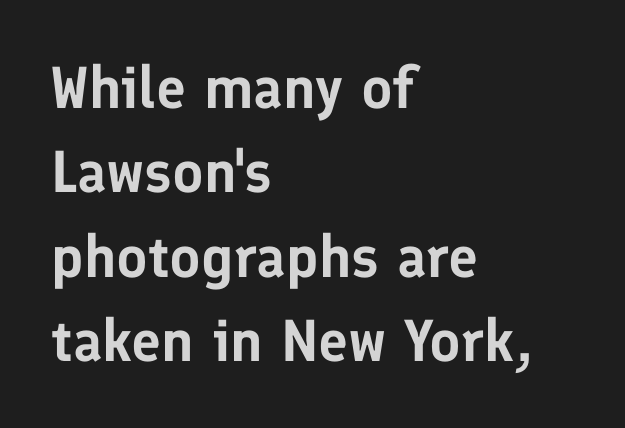
{"serif": "no", "italic": "no", "width": "normal", "stroke_contrast": "low", "x_height": "medium", "monospaced": "no", "underline": "no", "align": "left", "line_spacing": "normal", "line_spacing_ratio": 1.43, "letter_spacing": "normal", "letter_spacing_em": 0.0, "glyph_px": 59}
